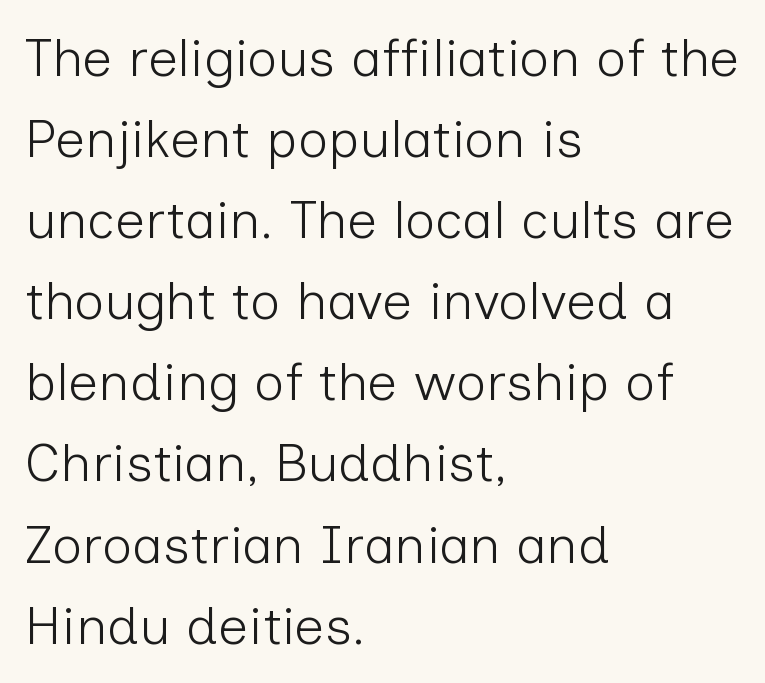
Q: Is the text bold? A: No.
Q: Is the text italic (slanted)? A: No, it is upright.
Q: Is the typeface a serif or a sans-serif typeface? A: Sans-serif.
Q: Is the text underlined? A: No.
Q: How is the paragraph aligned? A: Left-aligned.
Q: Is the spacing between letters normal or unusually wide? A: Normal.
Q: Is the spacing between lines tight, normal or loose? A: Normal.
Q: Width (condensed, normal, or wide)? A: Normal.
Q: Stroke contrast? A: Low.
Q: x-height? A: Medium.
Q: Monospaced? A: No.
